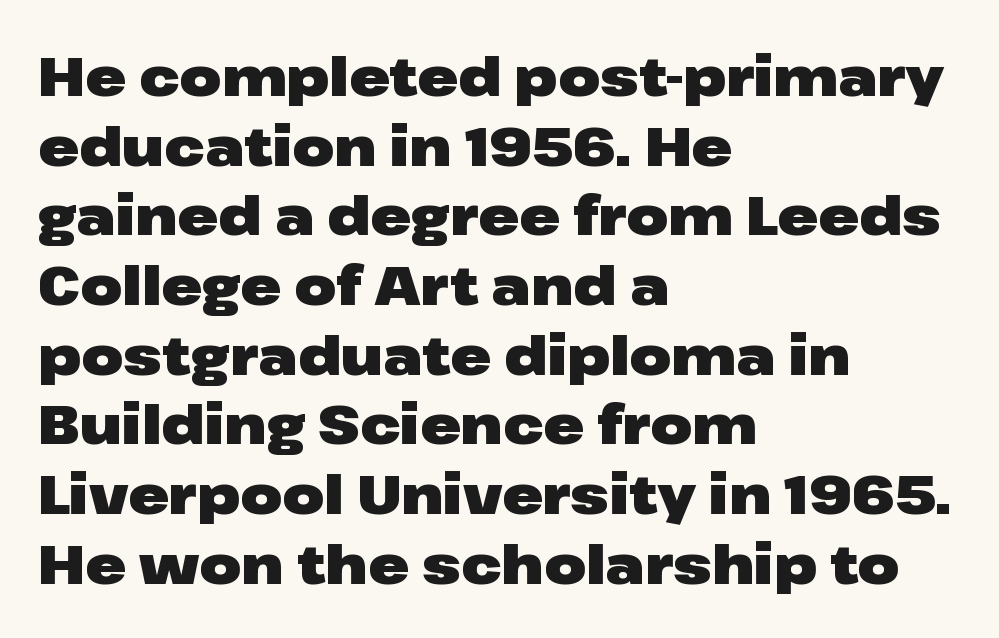
{"serif": "no", "italic": "no", "bold": "yes", "weight": "heavy", "width": "wide", "stroke_contrast": "low", "x_height": "medium", "monospaced": "no", "underline": "no", "align": "left", "line_spacing": "normal", "line_spacing_ratio": 1.29, "letter_spacing": "normal", "letter_spacing_em": 0.0, "glyph_px": 54}
